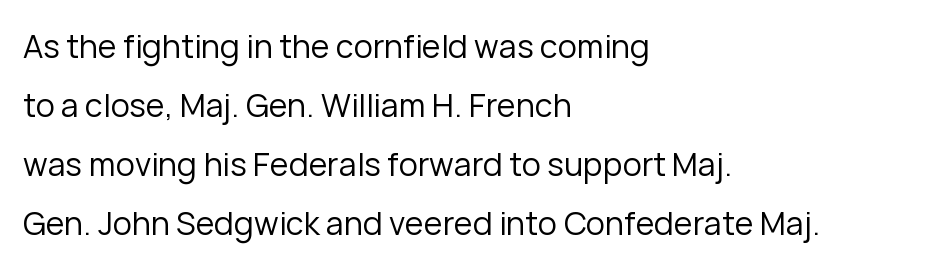
The image shows 32 px regular-weight sans-serif type, upright; set left-aligned, line spacing 1.84x, normal letter spacing, not underlined; low stroke contrast and a medium x-height.
